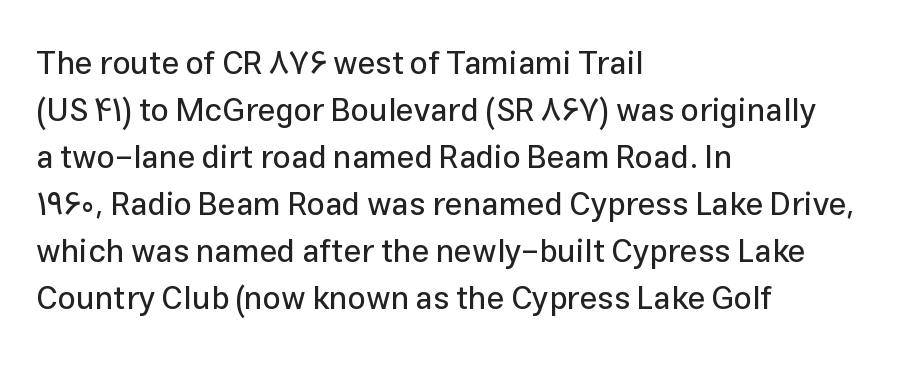
{"serif": "no", "italic": "no", "width": "normal", "stroke_contrast": "low", "x_height": "medium", "monospaced": "no", "underline": "no", "align": "left", "line_spacing": "normal", "line_spacing_ratio": 1.47, "letter_spacing": "normal", "letter_spacing_em": 0.0, "glyph_px": 32}
